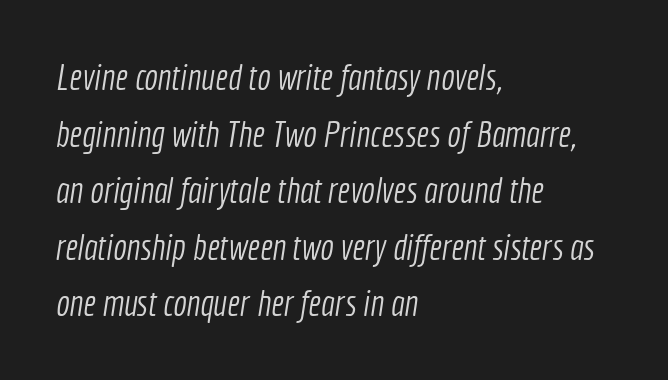
{"serif": "no", "bold": "no", "weight": "light", "width": "condensed", "x_height": "medium", "monospaced": "no", "underline": "no", "align": "left", "line_spacing": "normal", "line_spacing_ratio": 1.57, "letter_spacing": "normal", "letter_spacing_em": 0.0, "glyph_px": 36}
